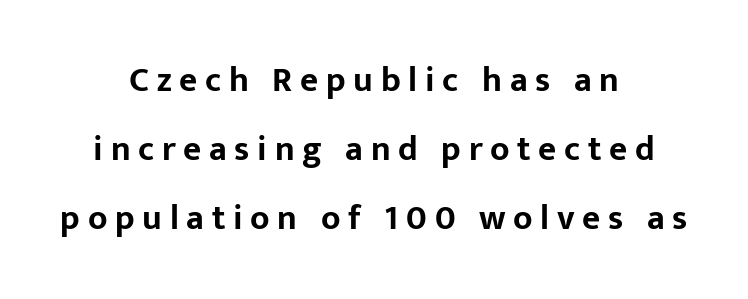
{"serif": "no", "italic": "no", "bold": "yes", "weight": "bold", "width": "normal", "stroke_contrast": "low", "x_height": "medium", "monospaced": "no", "underline": "no", "align": "center", "line_spacing": "loose", "line_spacing_ratio": 1.97, "letter_spacing": "wide", "letter_spacing_em": 0.22, "glyph_px": 35}
